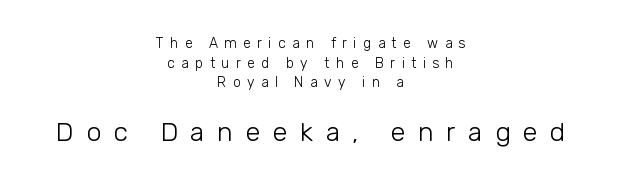
Caption: expanded tracking, letters set apart. This sample uses an upright cut, with every glyph sitting square on the baseline. These lines are centered, leaving both edges ragged. Compared with a typical body face, this is equally light or lighter still. Honestly, there is no underline to notice here at all. The following chunk of copy outweighs the initial chunk in type size.
